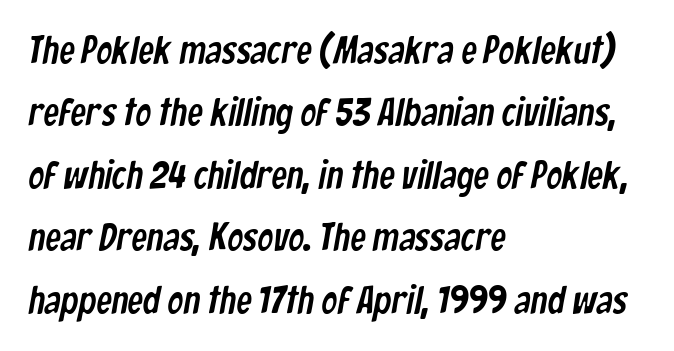
Q: Is the typeface a serif or a sans-serif typeface? A: Sans-serif.
Q: Is the text underlined? A: No.
Q: How is the paragraph aligned? A: Left-aligned.
Q: Is the spacing between letters normal or unusually wide? A: Normal.
Q: Is the spacing between lines tight, normal or loose? A: Normal.
Q: Width (condensed, normal, or wide)? A: Condensed.
Q: Stroke contrast? A: Low.
Q: x-height? A: Medium.
Q: Monospaced? A: No.
